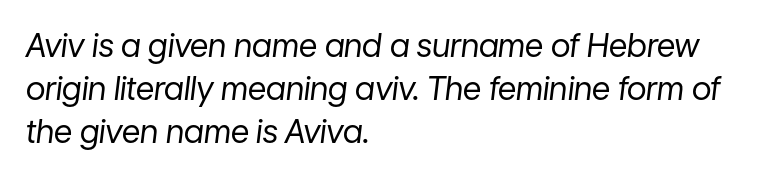
Q: Is the text bold? A: No.
Q: Is the text italic (slanted)? A: Yes, it leans right by about 7 degrees.
Q: Is the text underlined? A: No.
Q: How is the paragraph aligned? A: Left-aligned.
Q: Is the spacing between letters normal or unusually wide? A: Normal.
Q: Is the spacing between lines tight, normal or loose? A: Normal.
Q: Width (condensed, normal, or wide)? A: Normal.
Q: Stroke contrast? A: Low.
Q: x-height? A: Medium.
Q: Monospaced? A: No.
